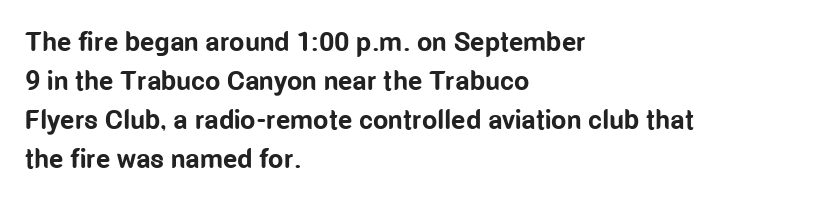
Line starts are locked; line ends wander. On the weight axis this lands at bold, roughly 700. Italic: no, the glyphs are upright roman. Glance below the letters and you will spot only blank space.
